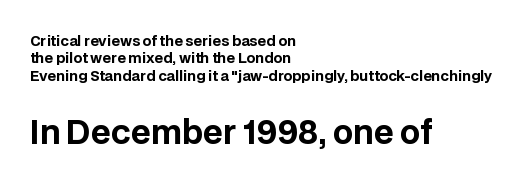
Words float on clear page, feet unadorned. These lines are set flush left with a ragged right edge. Compared with an ordinary text face, these strokes are far heavier — a full bold. Character widths vary here, with narrow letters taking less room than wide ones. Nothing unusual about the tracking: characters are spaced as the font intends.
